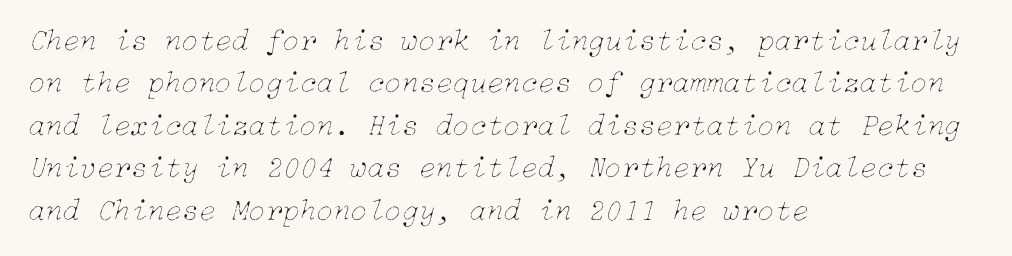
The image shows 31 px thin type, italic (leaning right); set left-aligned, normal line spacing (1.37x), normal letter spacing, not underlined; low stroke contrast and a medium x-height.
